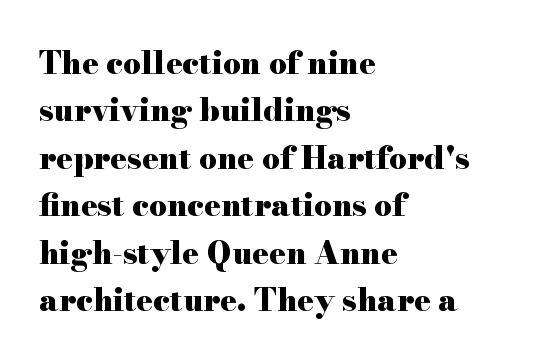
The rendering shows small feet on the letterforms — a serif design. Line spacing here is normal. How are the letters spaced? Ordinarily, with no added tracking. Italic? Not at all — the glyphs are vertical. The foot of each line stays bare and open. The passage shown is emphatically bold.
